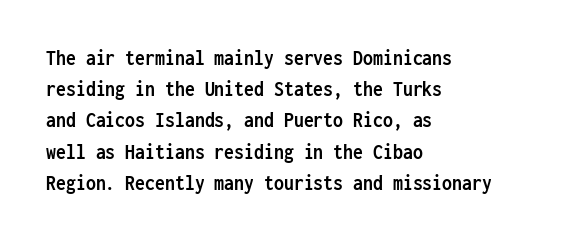
The image shows 22 px bold type, upright; set left-aligned, normal line spacing (1.42x), normal letter spacing, not underlined.
